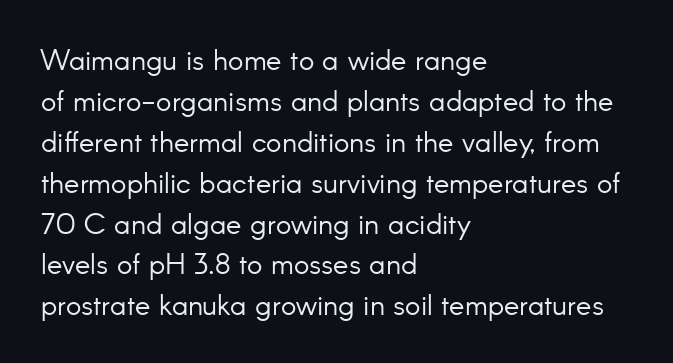
{"serif": "no", "italic": "no", "bold": "no", "weight": "light", "width": "normal", "stroke_contrast": "low", "x_height": "small", "monospaced": "no", "underline": "no", "align": "left", "line_spacing": "normal", "line_spacing_ratio": 1.41, "letter_spacing": "normal", "letter_spacing_em": 0.0, "glyph_px": 29}
